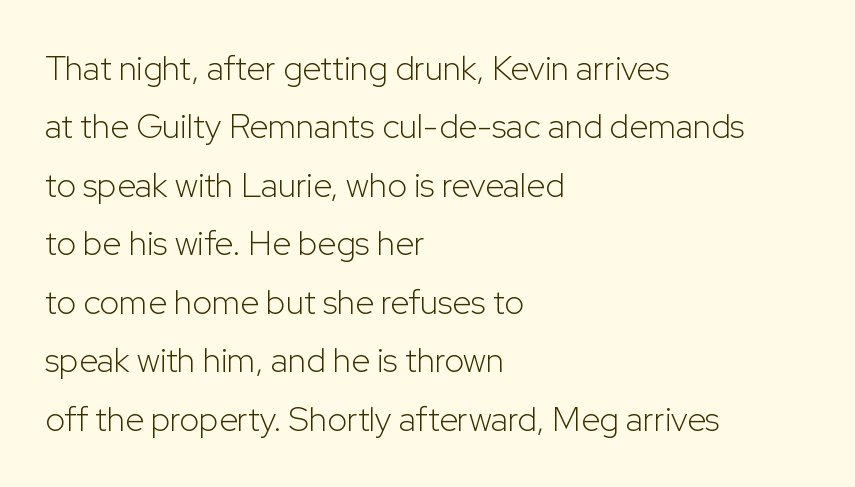
Q: Is the text bold? A: No.
Q: Is the text italic (slanted)? A: No, it is upright.
Q: Is the typeface a serif or a sans-serif typeface? A: Sans-serif.
Q: Is the text underlined? A: No.
Q: How is the paragraph aligned? A: Left-aligned.
Q: Is the spacing between letters normal or unusually wide? A: Normal.
Q: Width (condensed, normal, or wide)? A: Normal.
Q: Stroke contrast? A: Low.
Q: x-height? A: Medium.
Q: Monospaced? A: No.
